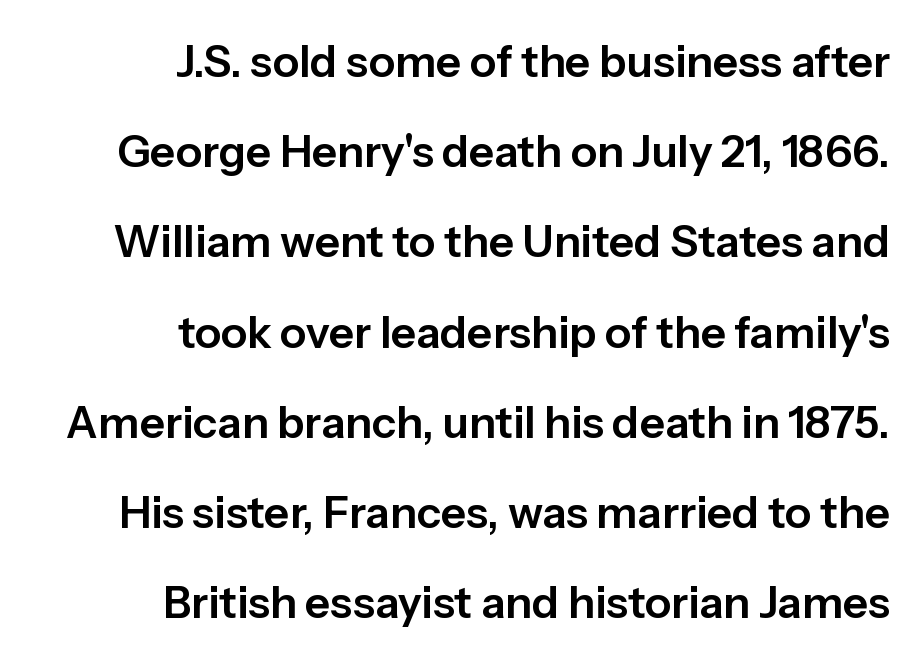
The image shows 44 px sans-serif type, upright; set right-aligned, loose line spacing (2.05x), normal letter spacing, not underlined; low stroke contrast and a medium x-height.
